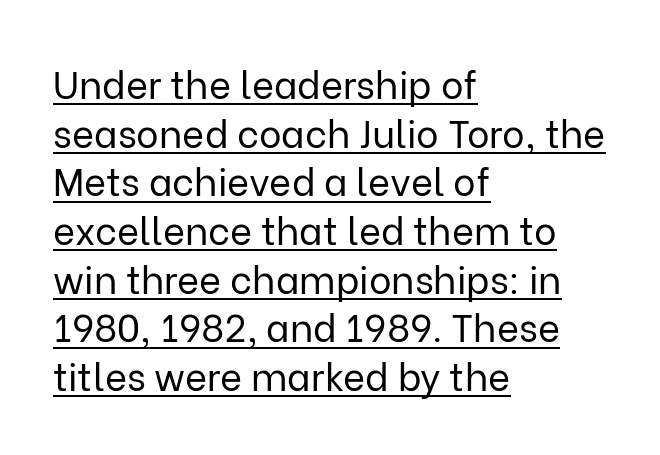
Q: Is the text bold? A: No.
Q: Is the text italic (slanted)? A: No, it is upright.
Q: Is the typeface a serif or a sans-serif typeface? A: Sans-serif.
Q: Is the text underlined? A: Yes.
Q: How is the paragraph aligned? A: Left-aligned.
Q: Is the spacing between letters normal or unusually wide? A: Normal.
Q: Is the spacing between lines tight, normal or loose? A: Normal.
Q: Width (condensed, normal, or wide)? A: Normal.
Q: Stroke contrast? A: Low.
Q: x-height? A: Medium.
Q: Monospaced? A: No.
